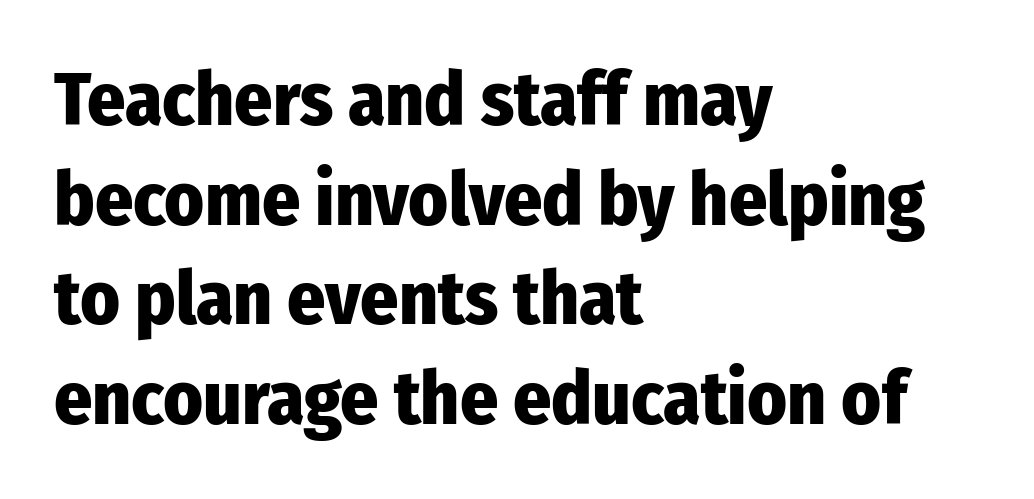
The passage shown is not underscored anywhere. The letters are bold, with thick, heavy strokes. Do the letters lean? They stand straight. The compositor pushed each line to the left boundary. Proportional: the letters do not fall into vertical columns. If you measured baseline to baseline, you'd find a middling distance.
